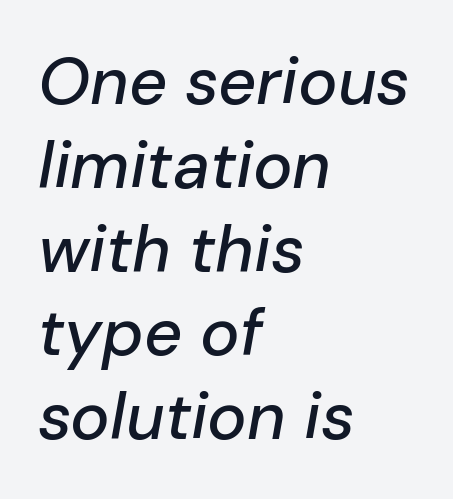
Q: Is the text italic (slanted)? A: Yes, it leans right by about 10 degrees.
Q: Is the text underlined? A: No.
Q: How is the paragraph aligned? A: Left-aligned.
Q: Is the spacing between letters normal or unusually wide? A: Normal.
Q: Is the spacing between lines tight, normal or loose? A: Normal.
Q: Width (condensed, normal, or wide)? A: Normal.
Q: Stroke contrast? A: Low.
Q: x-height? A: Medium.
Q: Monospaced? A: No.
